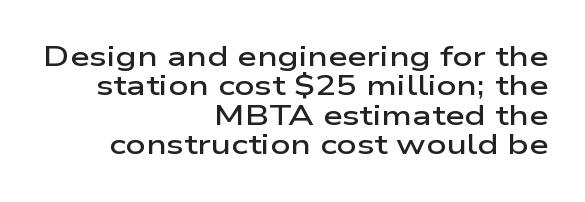
{"serif": "no", "italic": "no", "bold": "semi", "weight": "semibold", "width": "wide", "stroke_contrast": "low", "x_height": "medium", "monospaced": "no", "underline": "no", "align": "right", "line_spacing": "tight", "line_spacing_ratio": 1.05, "letter_spacing": "normal", "letter_spacing_em": 0.0, "glyph_px": 28}
